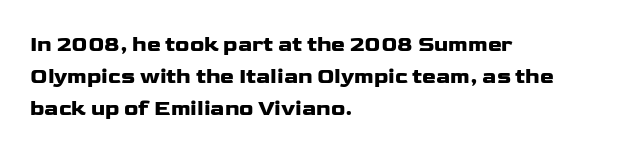
Q: Is the text italic (slanted)? A: No, it is upright.
Q: Is the text underlined? A: No.
Q: How is the paragraph aligned? A: Left-aligned.
Q: Is the spacing between letters normal or unusually wide? A: Normal.
Q: Is the spacing between lines tight, normal or loose? A: Normal.
